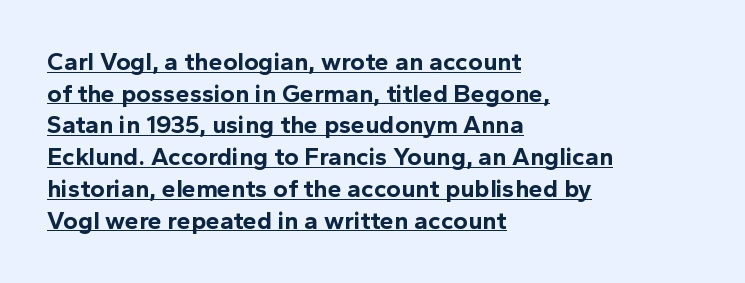
The image shows 25 px bold type, upright; set left-aligned, normal line spacing (1.27x), normal letter spacing, underlined.
